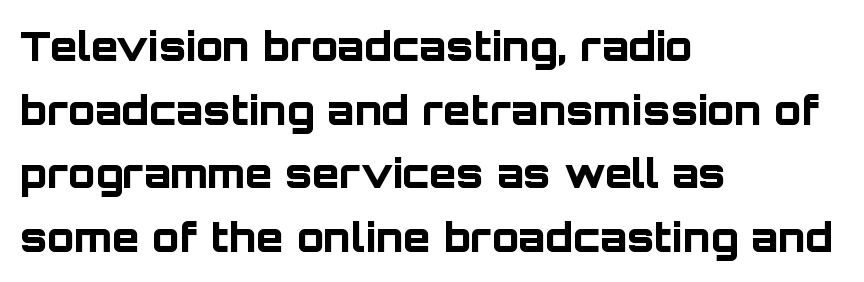
{"serif": "no", "italic": "no", "bold": "yes", "weight": "bold", "width": "normal", "stroke_contrast": "low", "x_height": "large", "monospaced": "no", "underline": "no", "align": "left", "line_spacing": "normal", "line_spacing_ratio": 1.59, "letter_spacing": "normal", "letter_spacing_em": 0.0, "glyph_px": 40}
